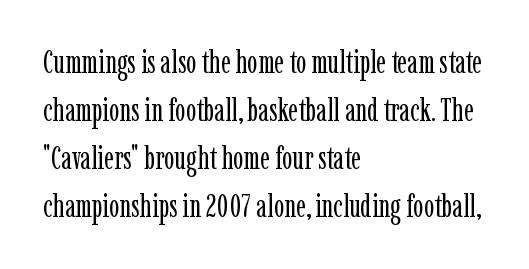
Looks like regular typesetting: each glyph gets only the width it needs. Italic? Not at all — the glyphs are vertical. Each row of text sits above clean, open space. A light-to-regular cut is what we see here. This sample is left-justified, so line endings fall wherever the words run out. Reading down the column, the eye jumps a familiar distance to each next line.
